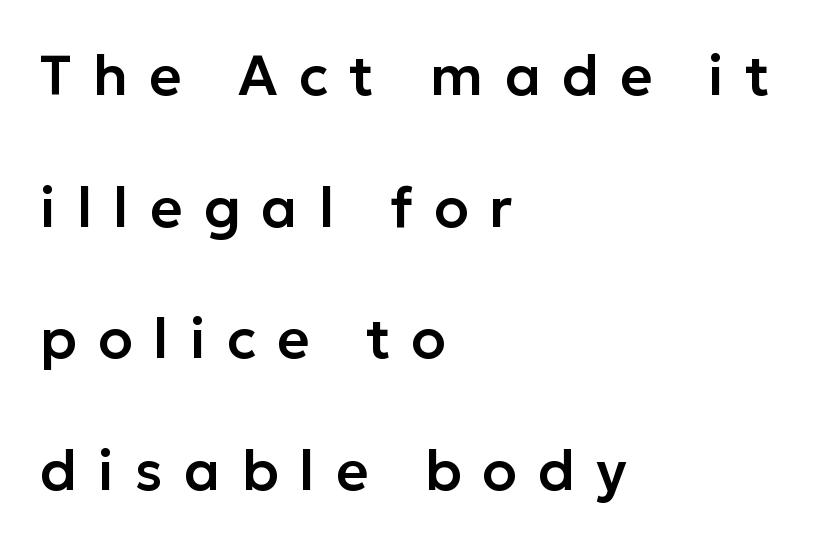
The image shows 56 px sans-serif type, upright; set left-aligned, loose line spacing (2.35x), unusually wide letter spacing (+0.38 em), not underlined; low stroke contrast and a medium x-height.
